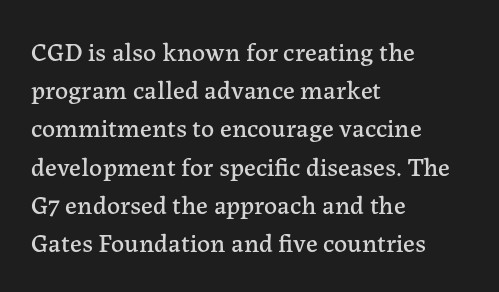
The image shows 26 px text type, upright; set left-aligned, normal line spacing (1.47x), normal letter spacing, not underlined.
